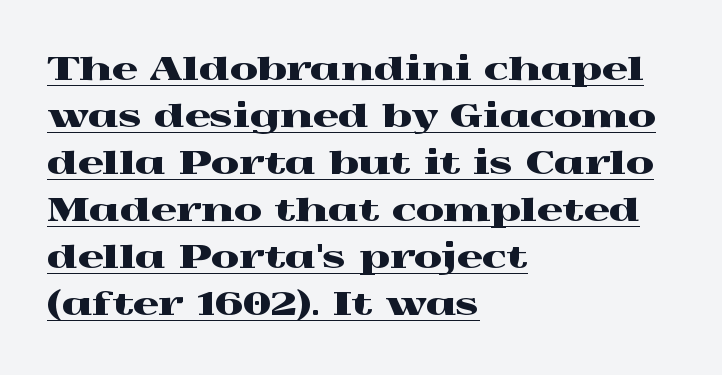
One glance says typical: line gaps are just what's usual. What stands out about the letter spacing? Nothing — it is the standard amount. The lines in this sample share a left origin and differ only in where they stop. Has an underline been added? It has. The type sits square on the baseline with zero lean. Here the designer chose a conventional face with non-uniform glyph widths.
